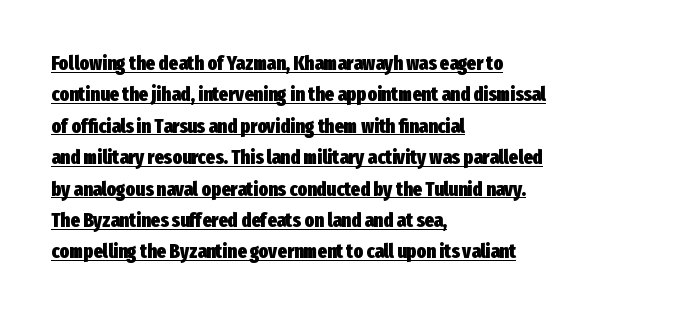
Q: Is the text bold? A: Yes.
Q: Is the text italic (slanted)? A: No, it is upright.
Q: Is the text underlined? A: Yes.
Q: How is the paragraph aligned? A: Left-aligned.
Q: Is the spacing between letters normal or unusually wide? A: Normal.
Q: Is the spacing between lines tight, normal or loose? A: Normal.
